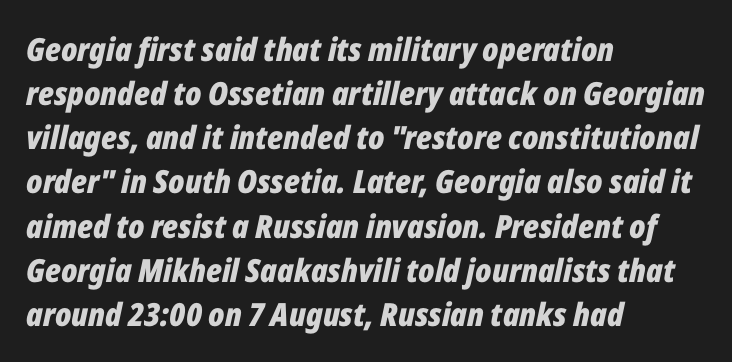
Q: Is the text bold? A: Yes.
Q: Is the text italic (slanted)? A: Yes, it leans right by about 12 degrees.
Q: Is the text underlined? A: No.
Q: How is the paragraph aligned? A: Left-aligned.
Q: Is the spacing between letters normal or unusually wide? A: Normal.
Q: Is the spacing between lines tight, normal or loose? A: Normal.
Q: Width (condensed, normal, or wide)? A: Condensed.
Q: Stroke contrast? A: Low.
Q: x-height? A: Medium.
Q: Monospaced? A: No.
